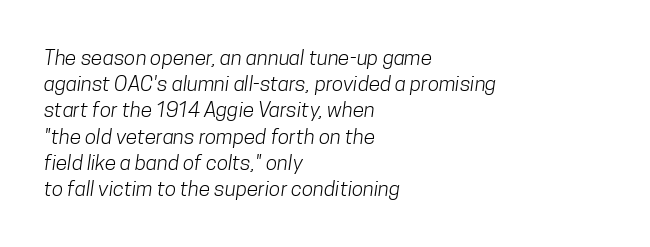
{"bold": "no", "underline": "no", "align": "left", "line_spacing": "normal", "line_spacing_ratio": 1.25, "letter_spacing": "normal", "letter_spacing_em": 0.0, "glyph_px": 21}
